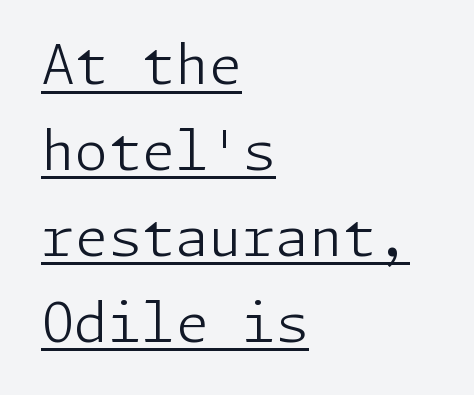
The image shows 54 px light sans-serif type, upright; set left-aligned, normal line spacing (1.59x), normal letter spacing, underlined; low stroke contrast and a medium x-height.
